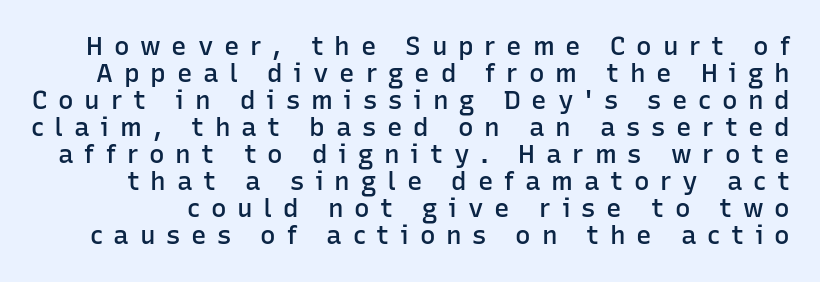
Q: Is the text bold? A: Semi-bold.
Q: Is the text italic (slanted)? A: No, it is upright.
Q: Is the text underlined? A: No.
Q: Is the spacing between letters normal or unusually wide? A: Unusually wide.
Q: Is the spacing between lines tight, normal or loose? A: Tight.
